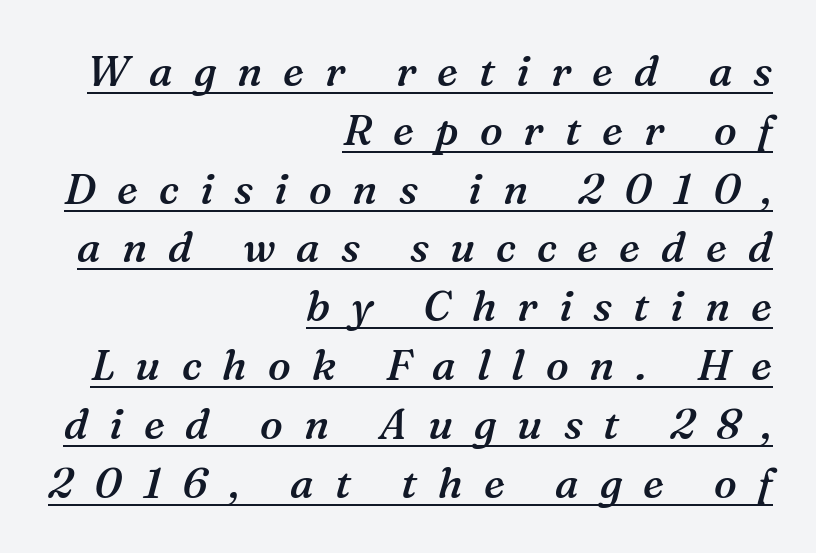
Q: Is the text bold? A: Semi-bold.
Q: Is the text italic (slanted)? A: Yes, it leans right by about 16 degrees.
Q: Is the typeface a serif or a sans-serif typeface? A: Serif.
Q: Is the text underlined? A: Yes.
Q: How is the paragraph aligned? A: Right-aligned.
Q: Is the spacing between letters normal or unusually wide? A: Unusually wide.
Q: Is the spacing between lines tight, normal or loose? A: Normal.
Q: Width (condensed, normal, or wide)? A: Normal.
Q: Stroke contrast? A: Medium.
Q: x-height? A: Medium.
Q: Monospaced? A: No.
